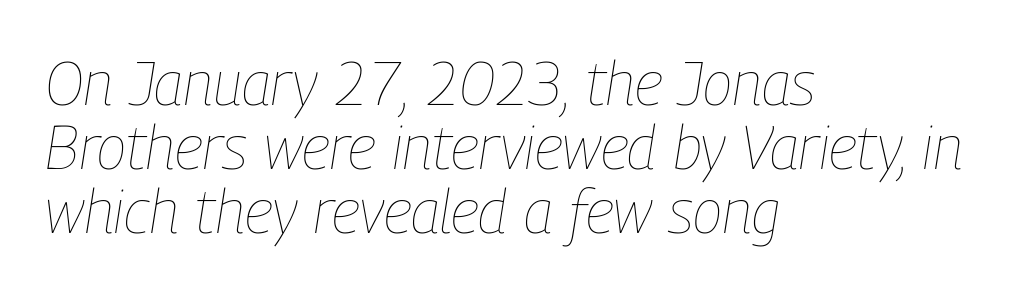
Q: Is the text bold? A: No.
Q: Is the text italic (slanted)? A: Yes, it leans right by about 9 degrees.
Q: Is the text underlined? A: No.
Q: How is the paragraph aligned? A: Left-aligned.
Q: Is the spacing between letters normal or unusually wide? A: Normal.
Q: Is the spacing between lines tight, normal or loose? A: Tight.
Q: Width (condensed, normal, or wide)? A: Condensed.
Q: Stroke contrast? A: Low.
Q: x-height? A: Medium.
Q: Monospaced? A: No.
